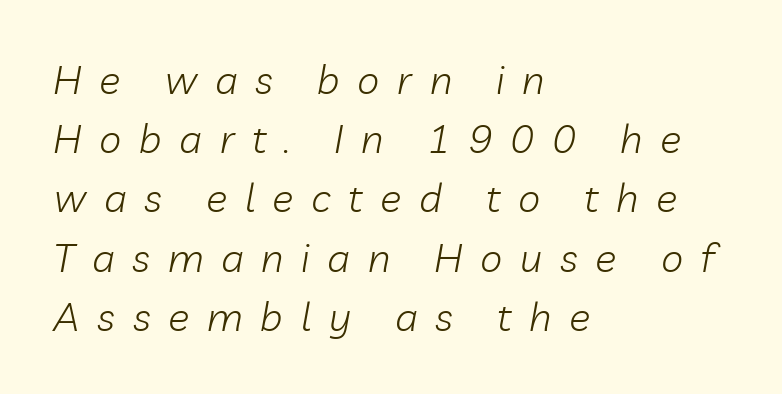
The image shows 40 px light type, italic (leaning right); set left-aligned, normal line spacing (1.48x), unusually wide letter spacing (+0.44 em), not underlined; low stroke contrast and a medium x-height.
